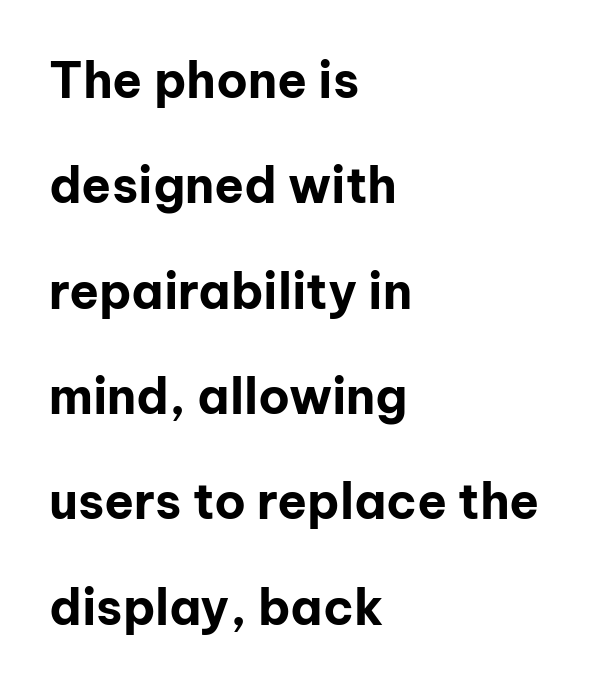
Casual observation: everything's shoved over to the left. This sample has the flowing, uneven cadence of proportional lettering. These lines stand farther apart than default settings would place them. If you drew a line through each stem, it would be perfectly vertical. Nobody drew a line under any word here. These lines are composed in type without serifs.
